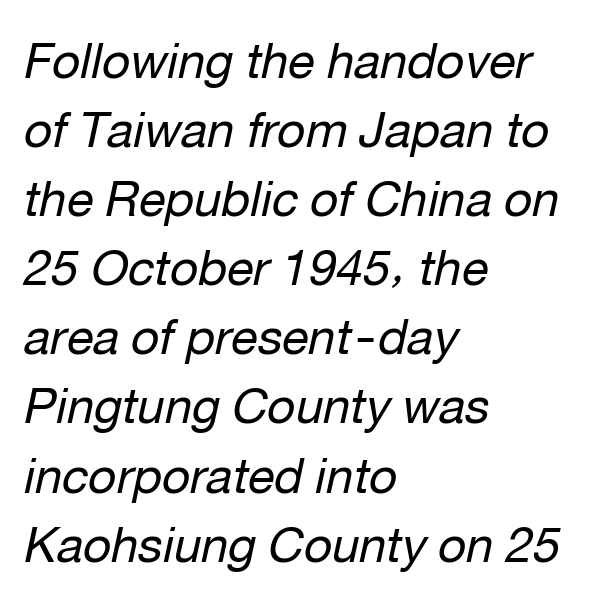
The image shows 49 px regular-weight type, italic (leaning right); set left-aligned, normal line spacing (1.41x), normal letter spacing, not underlined; low stroke contrast and a medium x-height.
